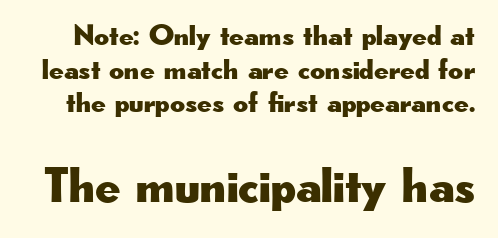
Unlike italic type, these characters show no tilt at all. The type is set solid horizontally, with unmodified tracking. Typesetter's note — lower block bumped up in size, upper block left smaller. Classification — sans serif. The string is rendered with underlining switched off. A typesetter would call this proportional, since set widths differ per character.
